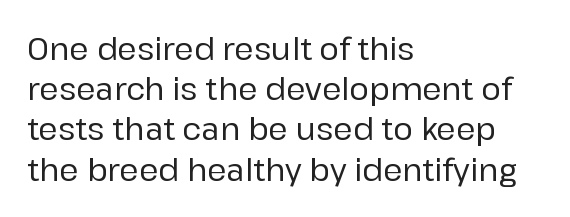
The image shows 30 px sans-serif type, upright; set left-aligned, normal line spacing (1.34x), normal letter spacing, not underlined; low stroke contrast and a medium x-height.
